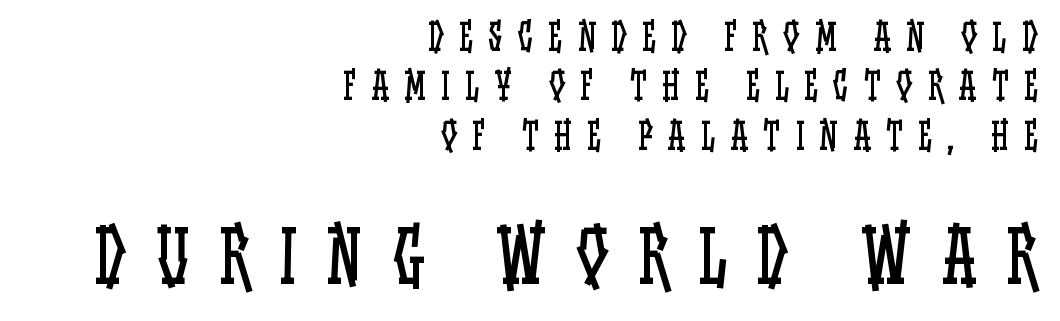
The image shows 71 px regular-weight, condensed type, upright; set right-aligned, normal line spacing (1.37x), unusually wide letter spacing (+0.42 em), not underlined; the second (bottom) block is 1.97x larger; low stroke contrast and a large x-height.
